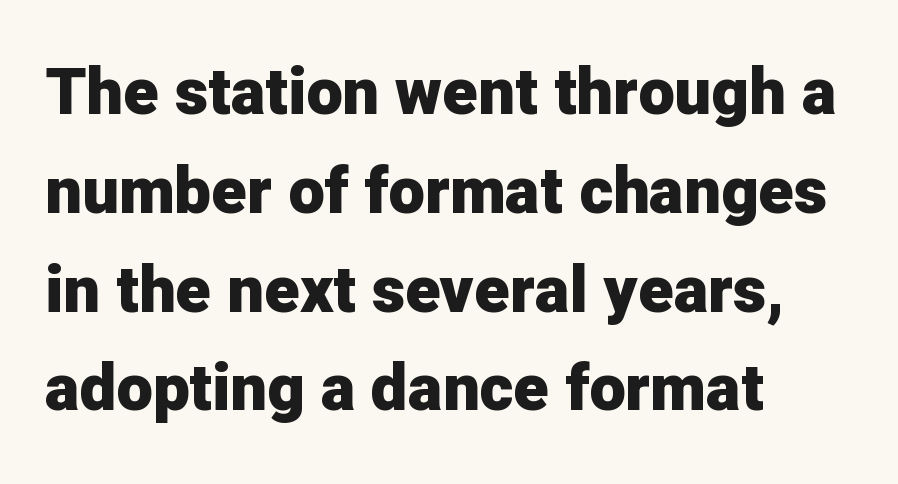
The image shows 65 px heavy sans-serif type, upright; set left-aligned, normal line spacing (1.52x), normal letter spacing, not underlined; low stroke contrast and a medium x-height.
